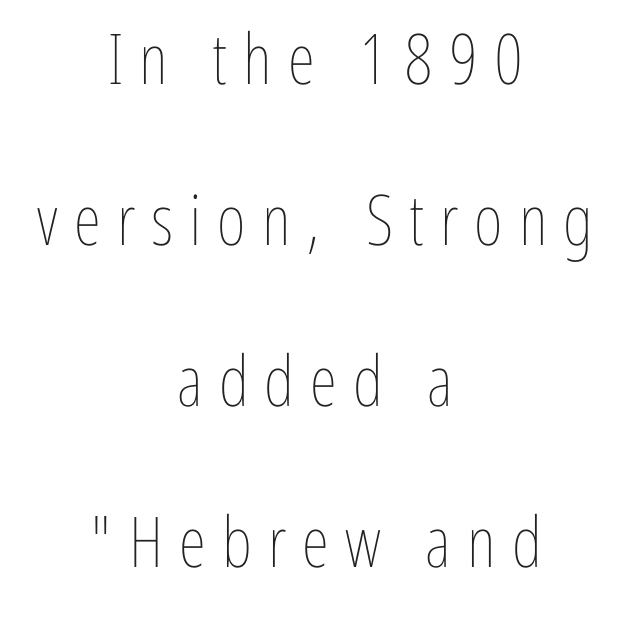
The image shows 70 px thin, condensed type, upright; set centered, loose line spacing (2.3x), unusually wide letter spacing (+0.23 em), not underlined; low stroke contrast and a medium x-height.
